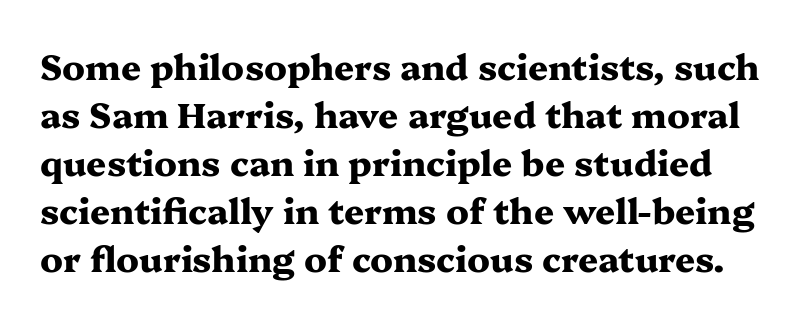
{"serif": "yes", "italic": "no", "bold": "yes", "weight": "heavy", "width": "wide", "stroke_contrast": "medium", "x_height": "medium", "monospaced": "no", "underline": "no", "line_spacing": "normal", "line_spacing_ratio": 1.37, "letter_spacing": "normal", "letter_spacing_em": 0.0, "glyph_px": 35}
